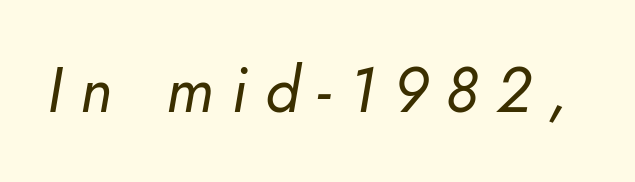
Q: Is the text bold? A: No.
Q: Is the text italic (slanted)? A: Yes, it leans right by about 10 degrees.
Q: Is the text underlined? A: No.
Q: Is the spacing between letters normal or unusually wide? A: Unusually wide.
Q: Width (condensed, normal, or wide)? A: Normal.
Q: Stroke contrast? A: Low.
Q: x-height? A: Small.
Q: Monospaced? A: No.
